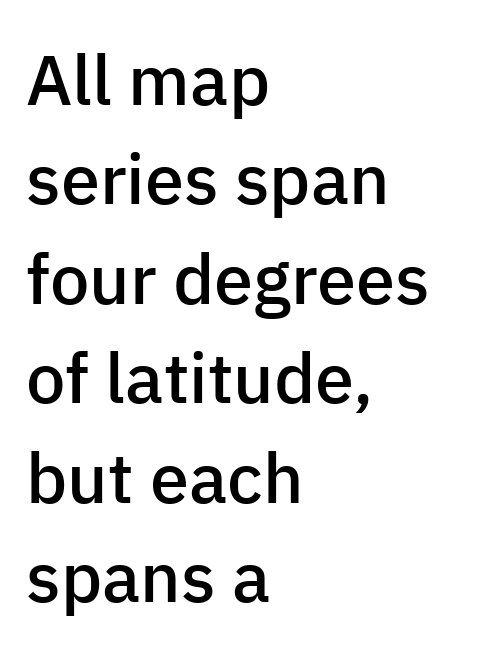
{"serif": "no", "italic": "no", "bold": "semi", "weight": "semibold", "width": "normal", "stroke_contrast": "low", "x_height": "medium", "monospaced": "no", "underline": "no", "align": "left", "line_spacing": "normal", "line_spacing_ratio": 1.42, "letter_spacing": "normal", "letter_spacing_em": 0.0, "glyph_px": 70}
